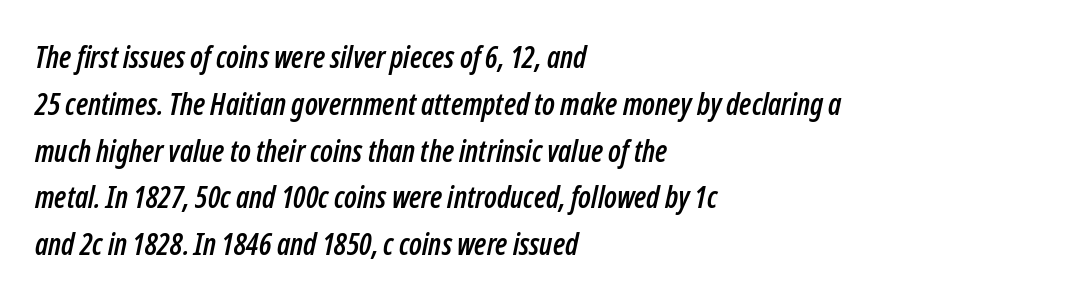
{"italic": "yes", "lean": "right", "slant_degrees": 12, "width": "condensed", "stroke_contrast": "low", "x_height": "medium", "monospaced": "no", "underline": "no", "align": "left", "line_spacing": "normal", "line_spacing_ratio": 1.56, "letter_spacing": "normal", "letter_spacing_em": 0.0, "glyph_px": 30}
